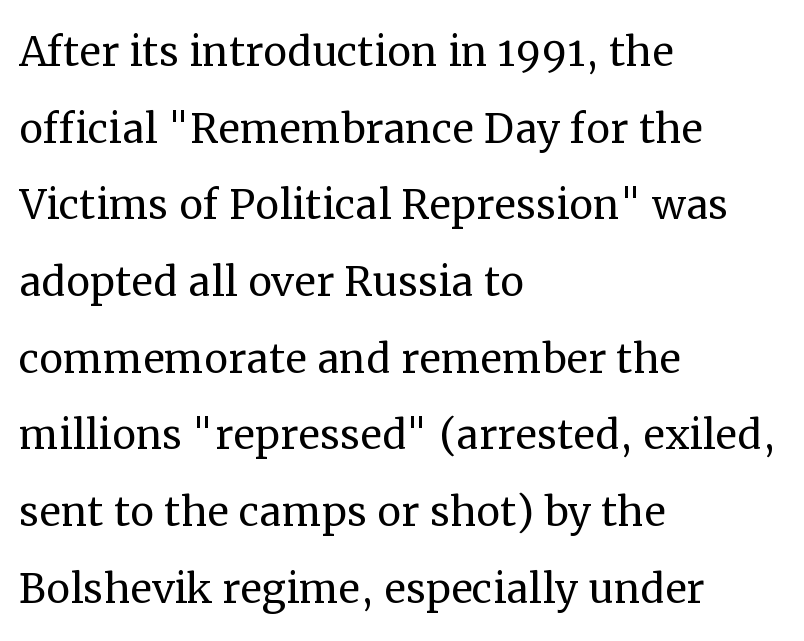
Q: Is the text bold? A: No.
Q: Is the text italic (slanted)? A: No, it is upright.
Q: Is the typeface a serif or a sans-serif typeface? A: Serif.
Q: Is the text underlined? A: No.
Q: How is the paragraph aligned? A: Left-aligned.
Q: Is the spacing between letters normal or unusually wide? A: Normal.
Q: Is the spacing between lines tight, normal or loose? A: Normal.
Q: Width (condensed, normal, or wide)? A: Normal.
Q: Stroke contrast? A: Medium.
Q: x-height? A: Medium.
Q: Monospaced? A: No.
